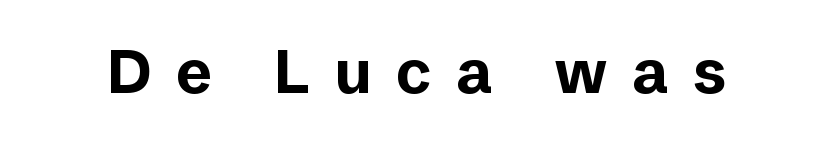
The image shows 61 px bold sans-serif type, upright; set unusually wide letter spacing (+0.4 em), not underlined; low stroke contrast and a medium x-height.
